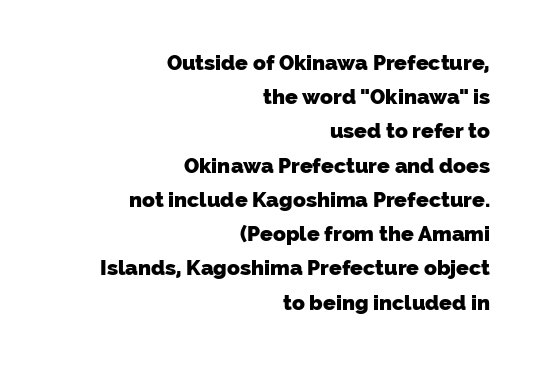
The image shows 21 px bold type; set right-aligned, normal line spacing (1.63x), normal letter spacing, not underlined.
